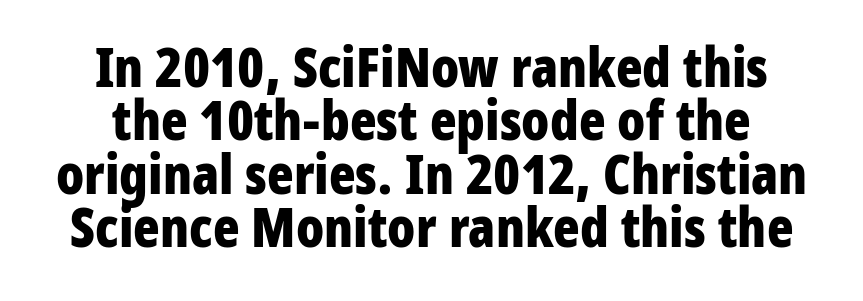
{"serif": "no", "italic": "no", "bold": "yes", "weight": "bold", "width": "condensed", "stroke_contrast": "low", "x_height": "large", "monospaced": "no", "underline": "no", "align": "center", "line_spacing": "tight", "line_spacing_ratio": 0.97, "letter_spacing": "normal", "letter_spacing_em": 0.0, "glyph_px": 55}
